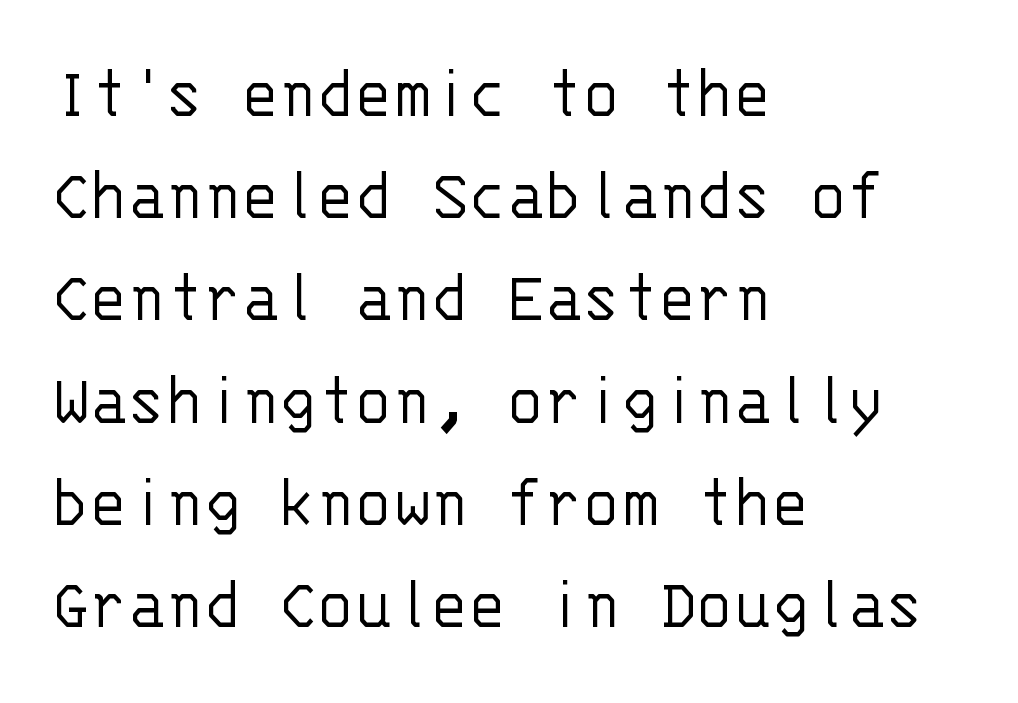
{"serif": "no", "italic": "no", "bold": "no", "weight": "light", "width": "normal", "stroke_contrast": "low", "x_height": "large", "monospaced": "yes", "underline": "no", "align": "left", "line_spacing": "normal", "line_spacing_ratio": 1.31, "letter_spacing": "normal", "letter_spacing_em": 0.0, "glyph_px": 78}
